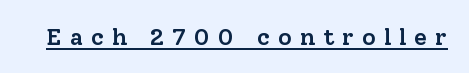
You can see a thin bar hugging the bottom of the glyphs. A bit beefed up — I'd call it semibold rather than bold. In terms of letterspacing, this is a distinctly airy, spread setting. Italic: no, the glyphs are upright roman.
